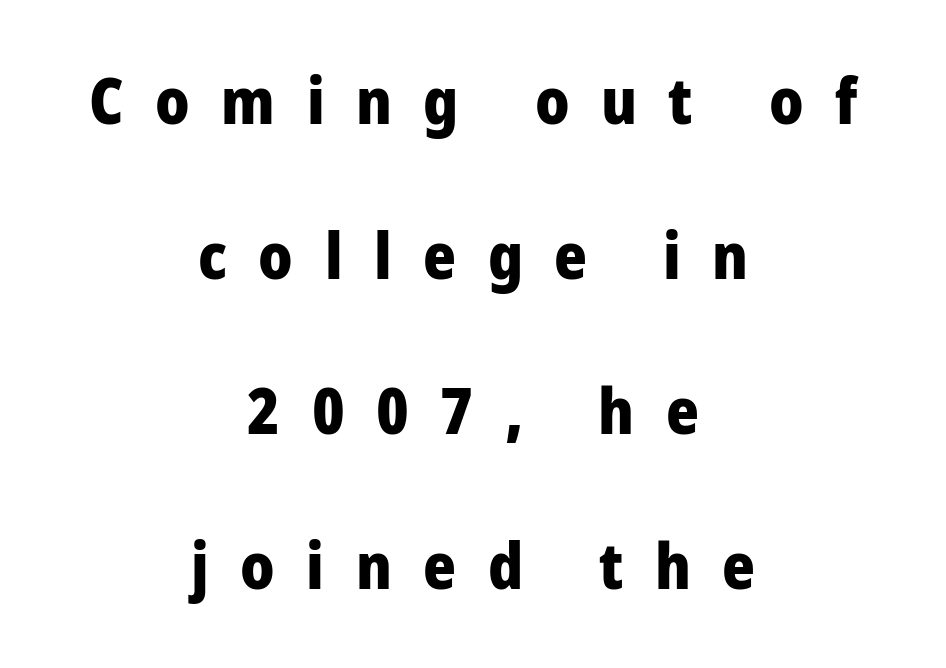
Q: Is the text bold? A: Yes.
Q: Is the text italic (slanted)? A: No, it is upright.
Q: Is the typeface a serif or a sans-serif typeface? A: Sans-serif.
Q: Is the text underlined? A: No.
Q: How is the paragraph aligned? A: Centered.
Q: Is the spacing between letters normal or unusually wide? A: Unusually wide.
Q: Is the spacing between lines tight, normal or loose? A: Loose.
Q: Width (condensed, normal, or wide)? A: Normal.
Q: Stroke contrast? A: Low.
Q: x-height? A: Medium.
Q: Monospaced? A: No.
